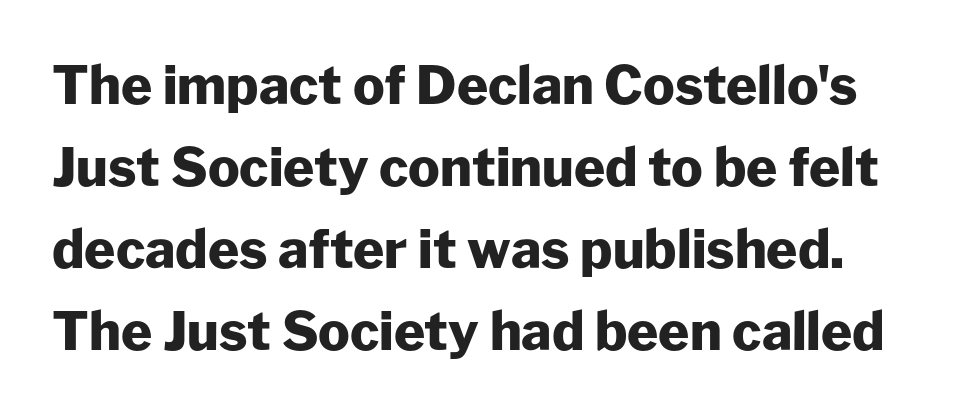
Q: Is the text bold? A: Yes.
Q: Is the text italic (slanted)? A: No, it is upright.
Q: Is the typeface a serif or a sans-serif typeface? A: Sans-serif.
Q: Is the text underlined? A: No.
Q: Is the spacing between letters normal or unusually wide? A: Normal.
Q: Is the spacing between lines tight, normal or loose? A: Normal.
Q: Width (condensed, normal, or wide)? A: Normal.
Q: Stroke contrast? A: Low.
Q: x-height? A: Medium.
Q: Monospaced? A: No.
